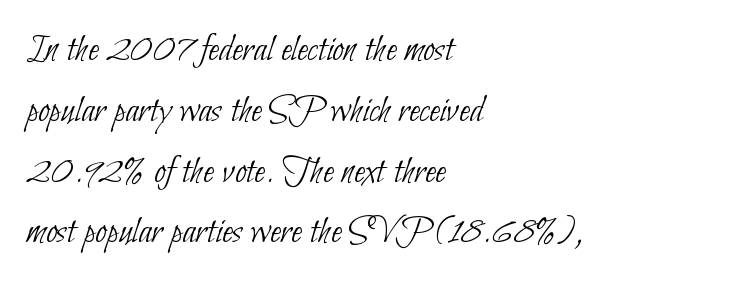
The image shows 40 px thin, condensed sans-serif type; set left-aligned, normal line spacing (1.52x), normal letter spacing, not underlined; low stroke contrast and a small x-height.
